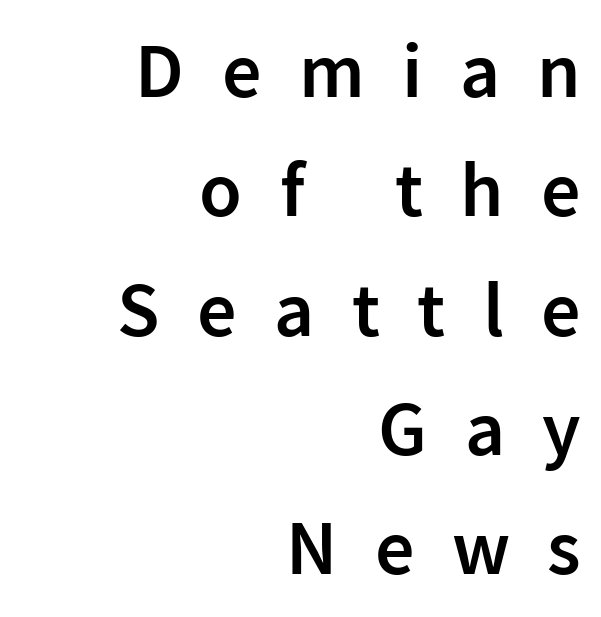
{"serif": "no", "italic": "no", "bold": "semi", "weight": "semibold", "width": "normal", "stroke_contrast": "low", "x_height": "medium", "monospaced": "no", "underline": "no", "align": "right", "line_spacing": "normal", "line_spacing_ratio": 1.53, "letter_spacing": "wide", "letter_spacing_em": 0.48, "glyph_px": 78}
